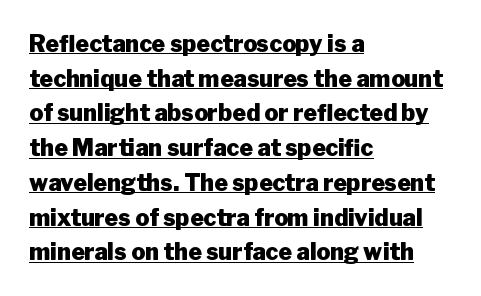
Q: Is the text bold? A: Yes.
Q: Is the text italic (slanted)? A: No, it is upright.
Q: Is the text underlined? A: Yes.
Q: How is the paragraph aligned? A: Left-aligned.
Q: Is the spacing between letters normal or unusually wide? A: Normal.
Q: Is the spacing between lines tight, normal or loose? A: Normal.
